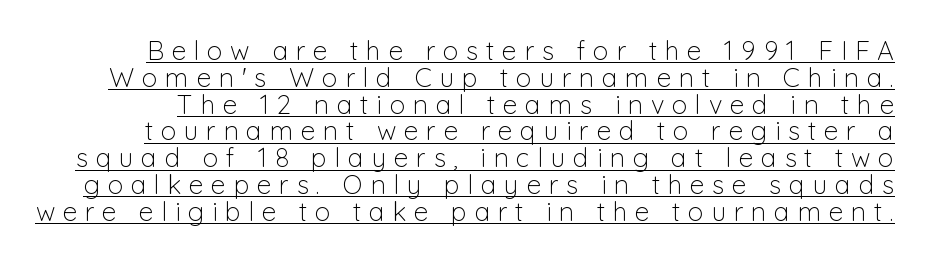
Q: Is the text bold? A: No.
Q: Is the text italic (slanted)? A: No, it is upright.
Q: Is the text underlined? A: Yes.
Q: Is the spacing between letters normal or unusually wide? A: Unusually wide.
Q: Is the spacing between lines tight, normal or loose? A: Tight.
